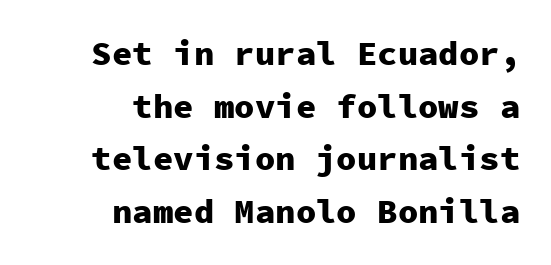
The zone under the glyphs is completely vacant. These lines keep a tight, regular rhythm from letter to letter. The passage shown is typeset with a sans-serif family. Students, observe: this is what conventionally led text looks like. Unlike italic type, these characters show no tilt at all. Reading down the block, your eye finds every line finishing at a fixed right position.
